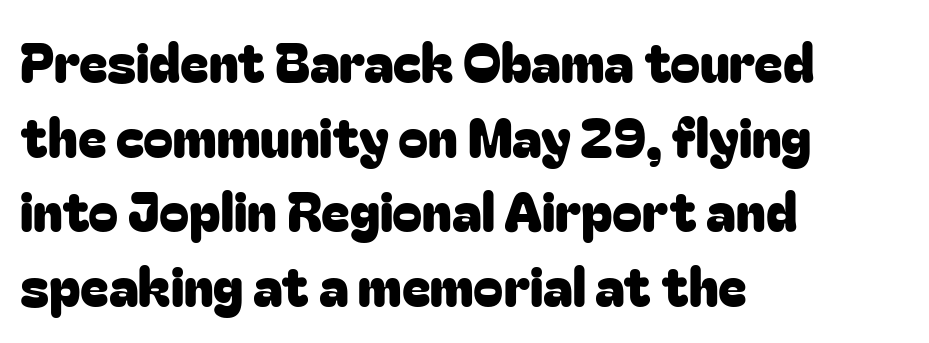
{"serif": "no", "italic": "no", "width": "normal", "stroke_contrast": "low", "x_height": "medium", "monospaced": "no", "underline": "no", "align": "left", "line_spacing": "normal", "line_spacing_ratio": 1.38, "letter_spacing": "normal", "letter_spacing_em": 0.0, "glyph_px": 54}
